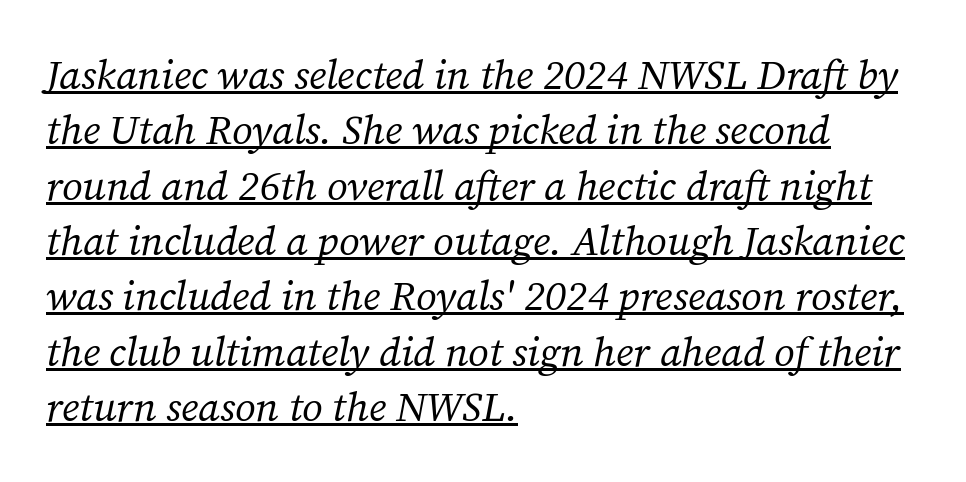
{"serif": "yes", "italic": "yes", "lean": "right", "slant_degrees": 12, "bold": "no", "weight": "regular", "width": "normal", "stroke_contrast": "medium", "x_height": "medium", "monospaced": "no", "underline": "yes", "align": "left", "line_spacing": "normal", "line_spacing_ratio": 1.35, "letter_spacing": "normal", "letter_spacing_em": 0.0, "glyph_px": 41}
